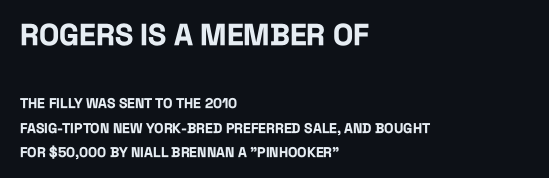
The image shows 30 px bold, condensed sans-serif type, upright; set left-aligned, line spacing 1.74x, normal letter spacing, not underlined; the first (top) block is 2.14x larger; low stroke contrast and a large x-height.
